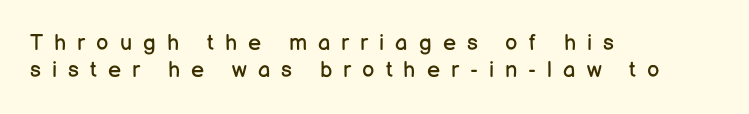
The image shows 22 px text type, upright; set left-aligned, line spacing 1.22x, unusually wide letter spacing (+0.5 em), not underlined.
